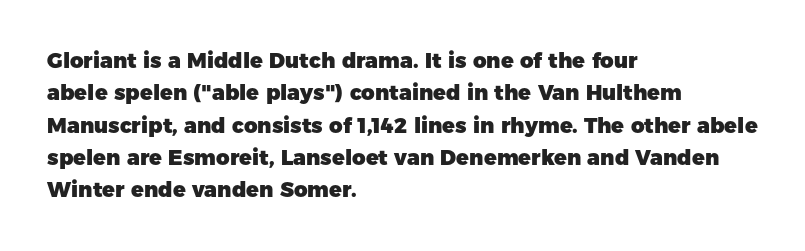
{"italic": "no", "bold": "yes", "underline": "no", "align": "left", "line_spacing": "normal", "line_spacing_ratio": 1.54, "letter_spacing": "normal", "letter_spacing_em": 0.0, "glyph_px": 21}
